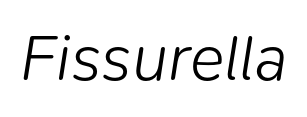
{"italic": "yes", "lean": "right", "slant_degrees": 9, "bold": "no", "weight": "light", "width": "normal", "stroke_contrast": "low", "x_height": "medium", "monospaced": "no", "underline": "no", "letter_spacing": "normal", "letter_spacing_em": 0.0, "glyph_px": 65}
